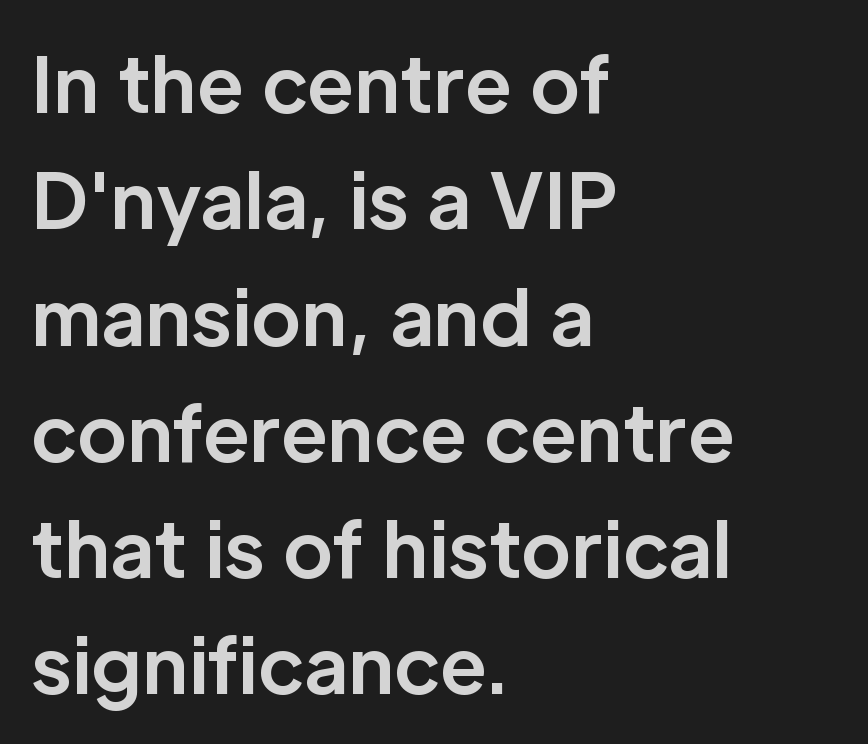
The image shows 76 px bold sans-serif type, upright; set left-aligned, normal line spacing (1.53x), normal letter spacing, not underlined; low stroke contrast and a medium x-height.
